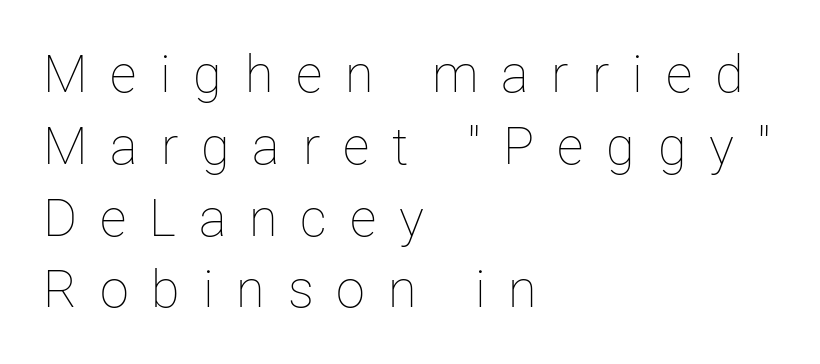
The image shows 52 px thin type, upright; set left-aligned, normal line spacing (1.38x), unusually wide letter spacing (+0.44 em), not underlined; low stroke contrast and a medium x-height.
